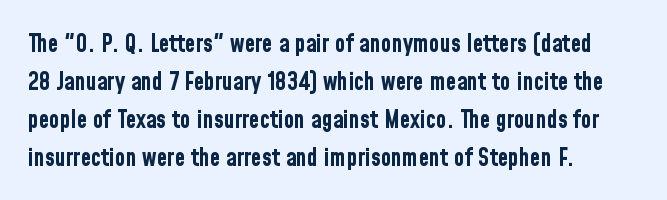
The image shows 24 px bold type, upright; set left-aligned, normal line spacing (1.58x), normal letter spacing, not underlined.
